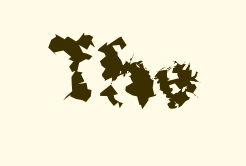
The image shows 75 px bold sans-serif type, upright; set normal letter spacing, not underlined; medium stroke contrast and a medium x-height.
